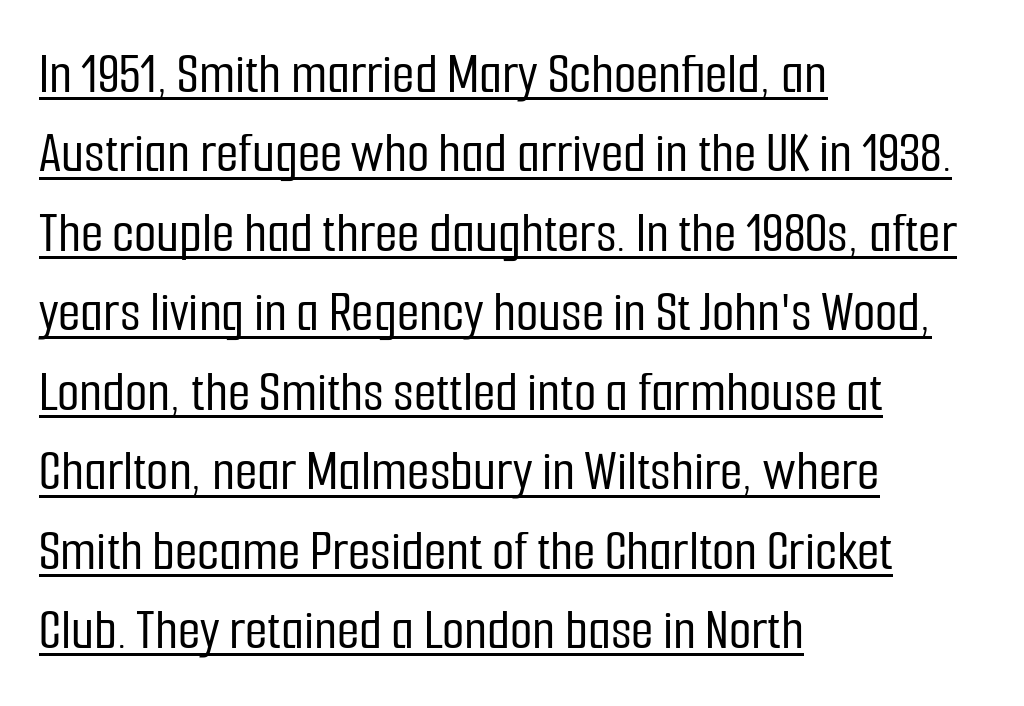
Q: Is the text italic (slanted)? A: No, it is upright.
Q: Is the typeface a serif or a sans-serif typeface? A: Sans-serif.
Q: Is the text underlined? A: Yes.
Q: How is the paragraph aligned? A: Left-aligned.
Q: Is the spacing between letters normal or unusually wide? A: Normal.
Q: Is the spacing between lines tight, normal or loose? A: Normal.
Q: Width (condensed, normal, or wide)? A: Condensed.
Q: Stroke contrast? A: Low.
Q: x-height? A: Medium.
Q: Monospaced? A: No.
